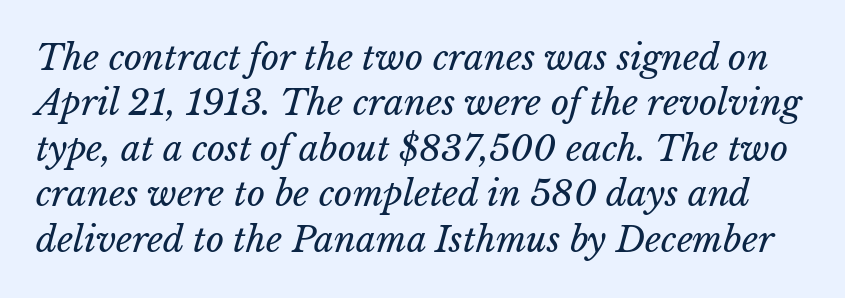
A bare baseline throughout the passage. Each letter keeps its own natural width here, so spacing adapts to shape. Stroke thickness stays within the range of a standard reading face or lighter. Regarding leading, the lines here are spaced in the standard way.
